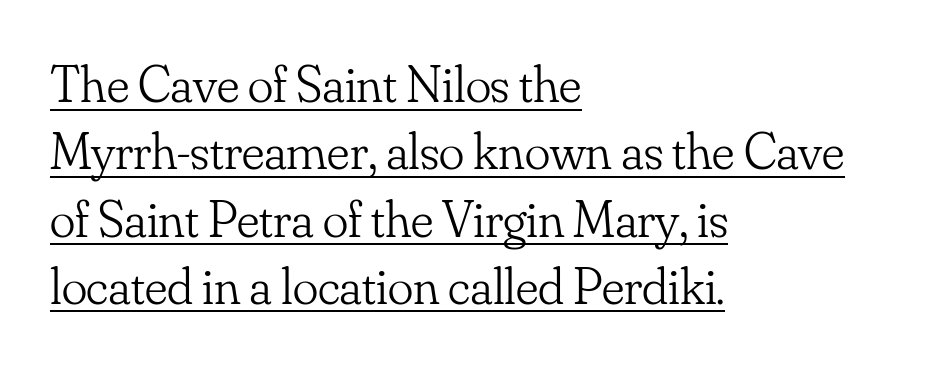
Q: Is the text bold? A: No.
Q: Is the text italic (slanted)? A: No, it is upright.
Q: Is the typeface a serif or a sans-serif typeface? A: Serif.
Q: Is the text underlined? A: Yes.
Q: How is the paragraph aligned? A: Left-aligned.
Q: Is the spacing between letters normal or unusually wide? A: Normal.
Q: Is the spacing between lines tight, normal or loose? A: Normal.
Q: Width (condensed, normal, or wide)? A: Normal.
Q: Stroke contrast? A: Low.
Q: x-height? A: Small.
Q: Monospaced? A: No.
